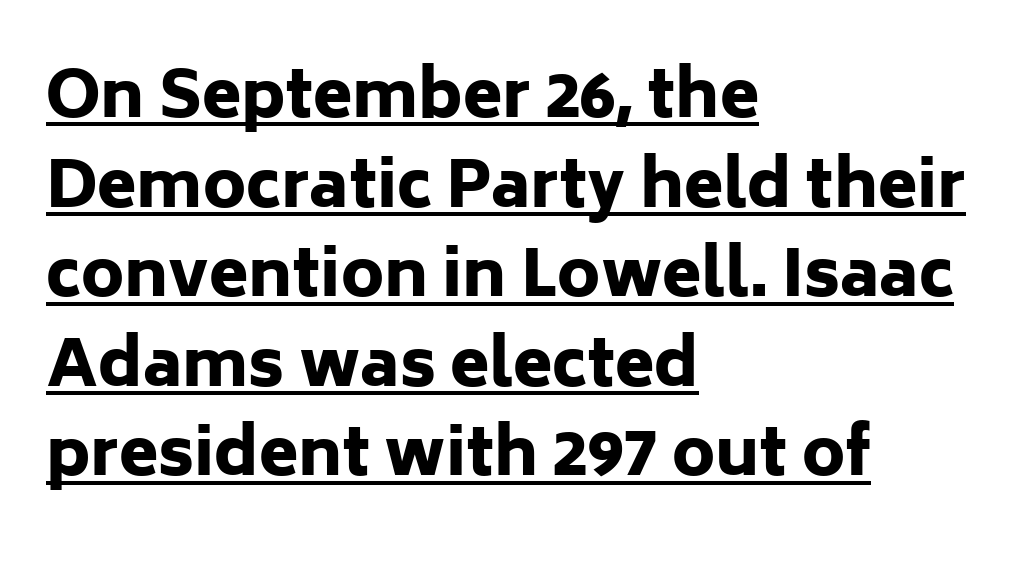
{"serif": "no", "italic": "no", "bold": "yes", "weight": "heavy", "width": "normal", "stroke_contrast": "low", "x_height": "medium", "monospaced": "no", "underline": "yes", "align": "left", "line_spacing": "normal", "line_spacing_ratio": 1.4, "letter_spacing": "normal", "letter_spacing_em": 0.0, "glyph_px": 64}
